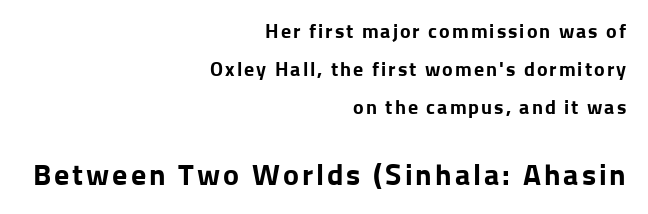
{"serif": "no", "italic": "no", "bold": "yes", "weight": "bold", "width": "normal", "stroke_contrast": "low", "x_height": "medium", "monospaced": "no", "underline": "no", "align": "right", "line_spacing": "loose", "line_spacing_ratio": 1.91, "larger_block": "second", "size_ratio": 1.5, "glyph_px": 30}
